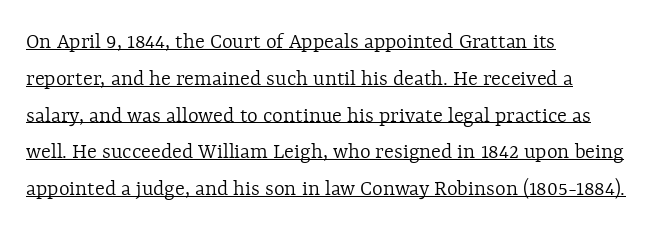
The image shows 23 px text type, upright; set left-aligned, normal line spacing (1.6x), normal letter spacing, underlined.
